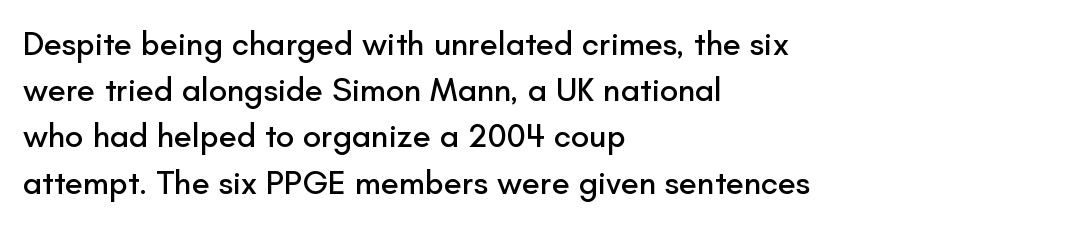
The image shows 33 px sans-serif type, upright; set left-aligned, normal line spacing (1.4x), normal letter spacing, not underlined; low stroke contrast and a small x-height.
